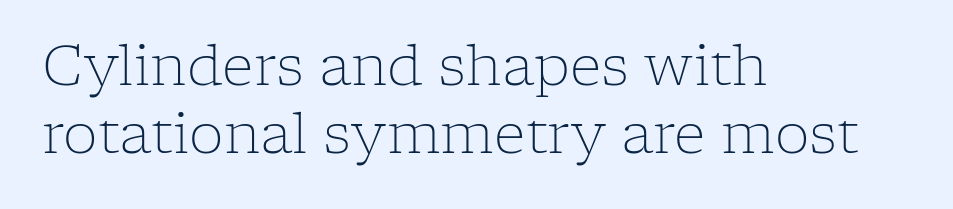
Q: Is the text bold? A: No.
Q: Is the text italic (slanted)? A: No, it is upright.
Q: Is the typeface a serif or a sans-serif typeface? A: Serif.
Q: Is the text underlined? A: No.
Q: How is the paragraph aligned? A: Left-aligned.
Q: Is the spacing between letters normal or unusually wide? A: Normal.
Q: Width (condensed, normal, or wide)? A: Normal.
Q: Stroke contrast? A: Low.
Q: x-height? A: Medium.
Q: Monospaced? A: No.
